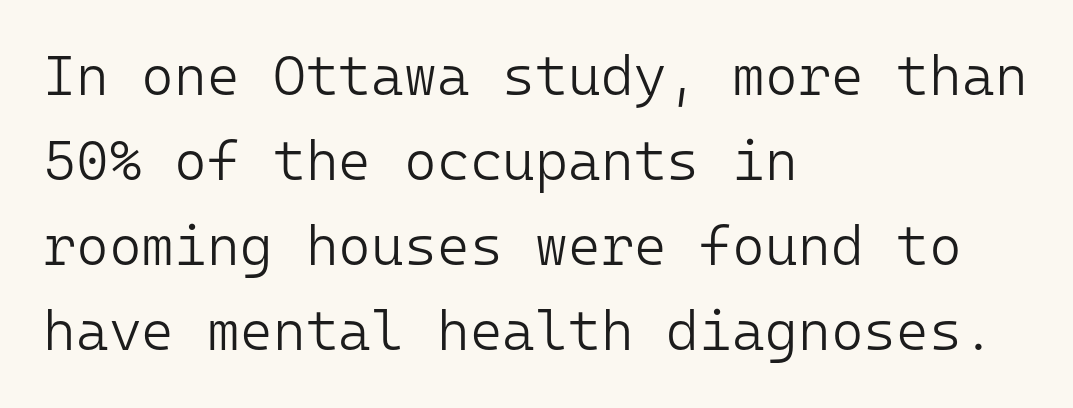
{"serif": "no", "italic": "no", "bold": "no", "weight": "light", "width": "normal", "stroke_contrast": "low", "x_height": "medium", "monospaced": "yes", "underline": "no", "align": "left", "line_spacing": "normal", "line_spacing_ratio": 1.52, "letter_spacing": "normal", "letter_spacing_em": 0.0, "glyph_px": 56}
